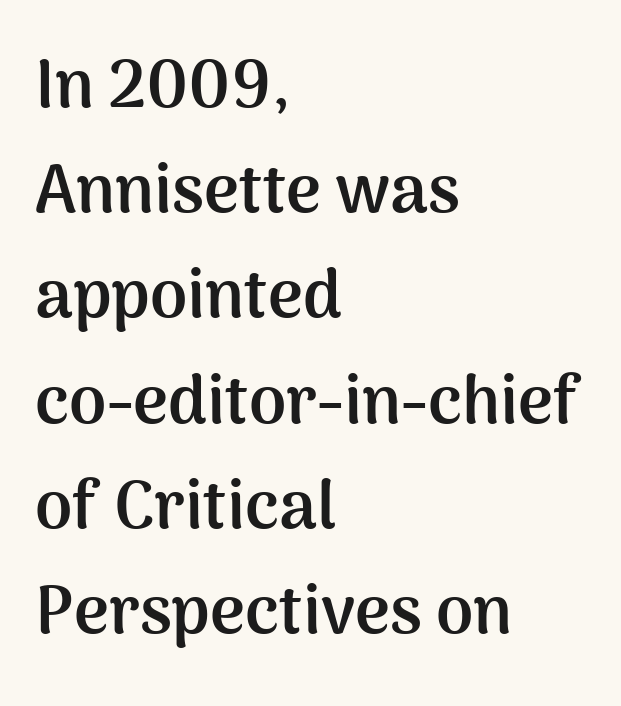
A classic flush-left, rag-right setting is used for this passage. Weight check: bold — yes, fully. In terms of posture, this sample is upright. Regular leading.
